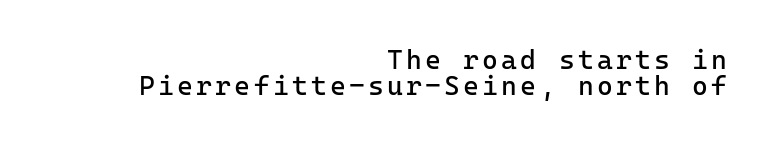
Q: Is the text bold? A: No.
Q: Is the text italic (slanted)? A: No, it is upright.
Q: Is the text underlined? A: No.
Q: How is the paragraph aligned? A: Right-aligned.
Q: Is the spacing between lines tight, normal or loose? A: Tight.
